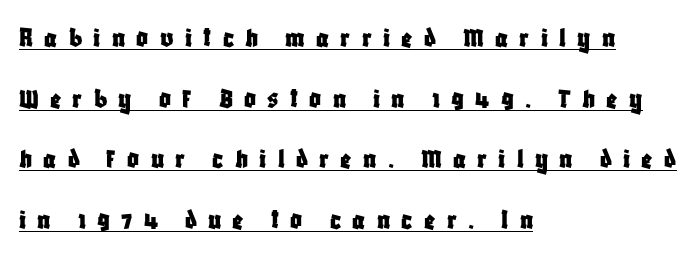
The image shows 29 px condensed sans-serif type, upright; set left-aligned, loose line spacing (2.09x), unusually wide letter spacing (+0.39 em), underlined; low stroke contrast and a large x-height.
